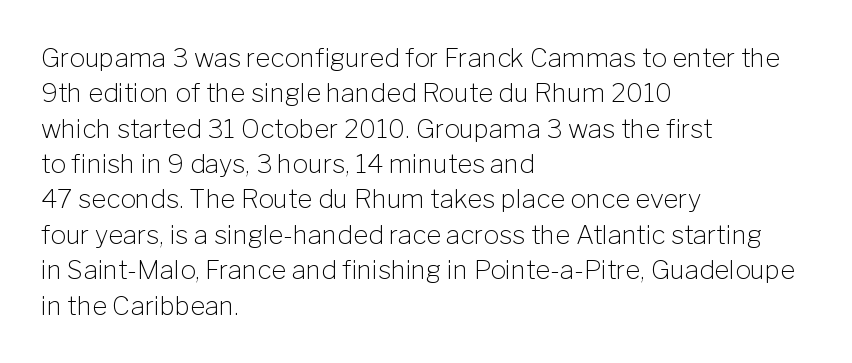
Q: Is the text bold? A: No.
Q: Is the text italic (slanted)? A: No, it is upright.
Q: Is the text underlined? A: No.
Q: How is the paragraph aligned? A: Left-aligned.
Q: Is the spacing between letters normal or unusually wide? A: Normal.
Q: Is the spacing between lines tight, normal or loose? A: Normal.
